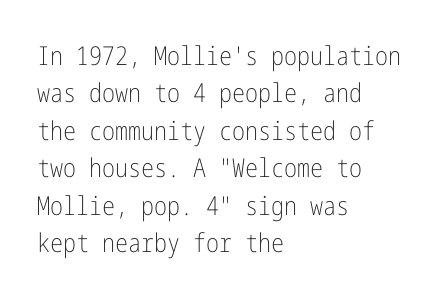
{"italic": "no", "bold": "no", "underline": "no", "align": "left", "line_spacing": "normal", "line_spacing_ratio": 1.44, "letter_spacing": "normal", "letter_spacing_em": 0.0, "glyph_px": 26}
